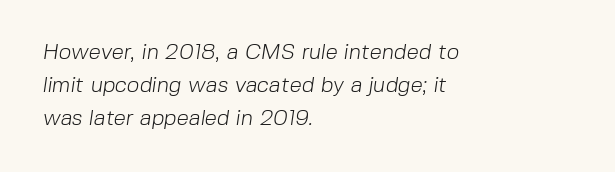
The space directly below the letters is spotless. Horizontal alignment here is leftward, the default for most running prose. This sample keeps an unexceptional amount of space between lines. Compared with typical body copy, the letter spacing here is the same. No extra ink here — the face is not bold.
